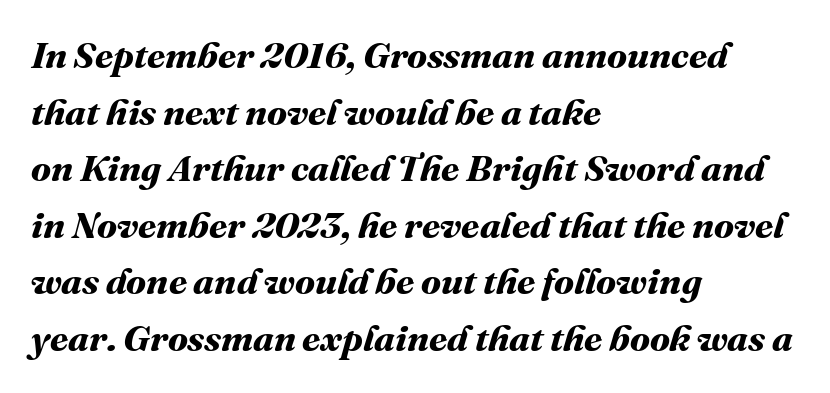
Baseline-to-baseline distance is the conventional proportion of letter height. Letter spacing: default. Letters rest on an invisible, unmarked baseline. The setting favours the left margin, as ordinary paragraphs usually do.
